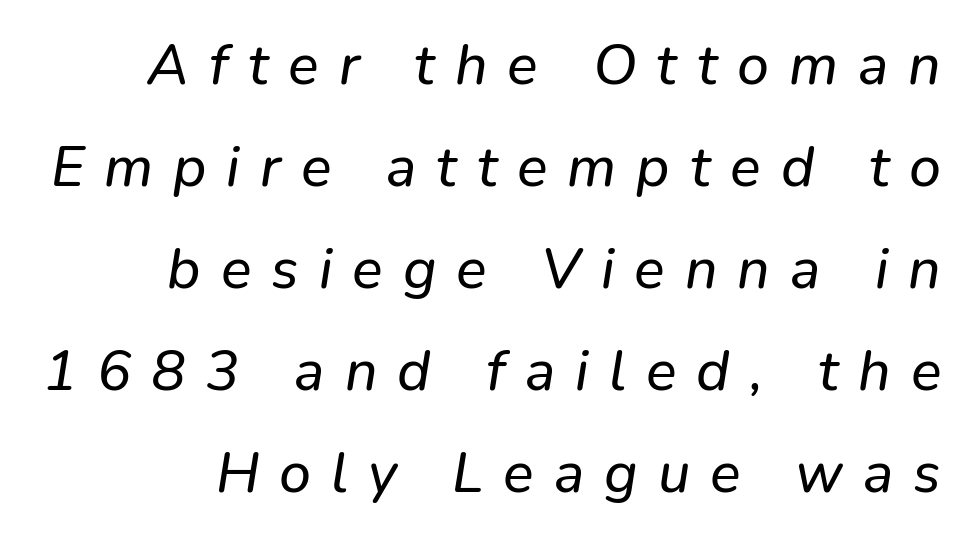
Does the copy run flush right? Yes — the right margin is perfectly even. Here the designer chose a conventional face with non-uniform glyph widths. This sample uses expanded letter spacing, leaving extra air between glyphs. The strip under each line holds only bare page.
